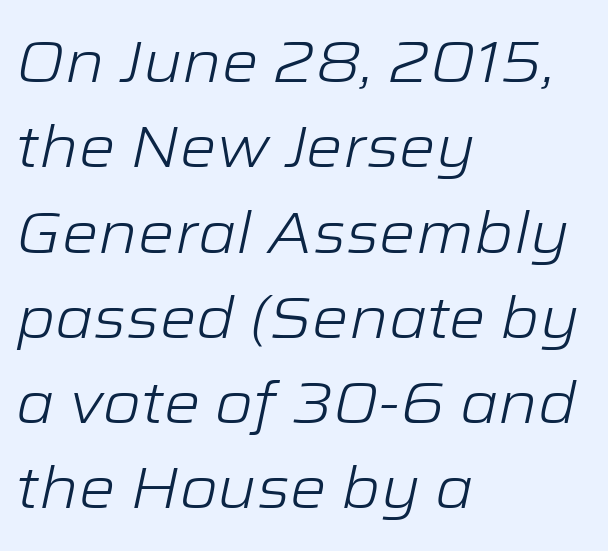
Q: Is the text bold? A: No.
Q: Is the text italic (slanted)? A: Yes, it leans right by about 12 degrees.
Q: Is the text underlined? A: No.
Q: How is the paragraph aligned? A: Left-aligned.
Q: Is the spacing between letters normal or unusually wide? A: Normal.
Q: Is the spacing between lines tight, normal or loose? A: Normal.
Q: Width (condensed, normal, or wide)? A: Wide.
Q: Stroke contrast? A: Low.
Q: x-height? A: Medium.
Q: Monospaced? A: No.
